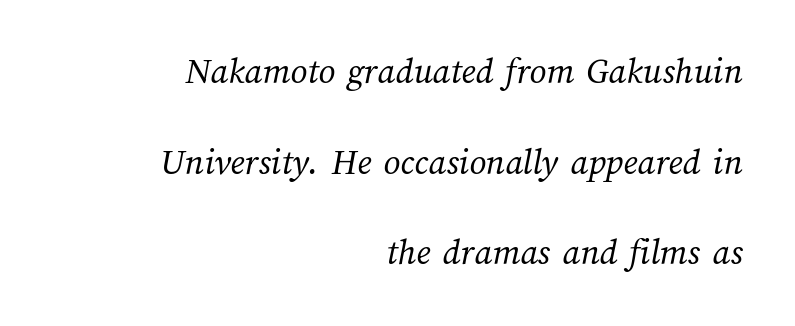
Q: Is the text bold? A: No.
Q: Is the text underlined? A: No.
Q: How is the paragraph aligned? A: Right-aligned.
Q: Is the spacing between letters normal or unusually wide? A: Normal.
Q: Is the spacing between lines tight, normal or loose? A: Loose.
Q: Width (condensed, normal, or wide)? A: Normal.
Q: Stroke contrast? A: Medium.
Q: x-height? A: Medium.
Q: Monospaced? A: No.
